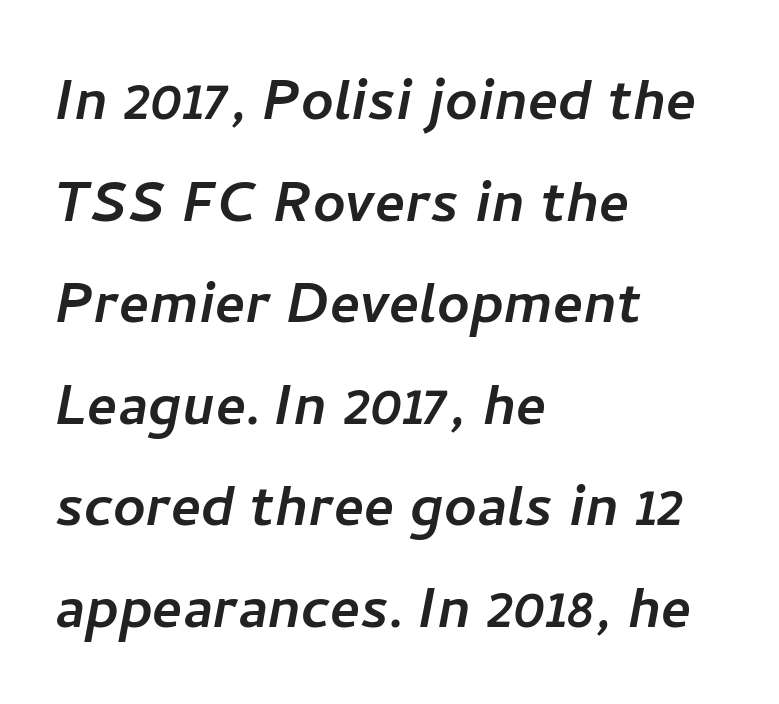
Underline: absent. A typesetter would label this face a sans. Looks like regular typesetting: each glyph gets only the width it needs. A typesetter would call this zero additional tracking. Each line starts at the same left margin while the right side varies.
